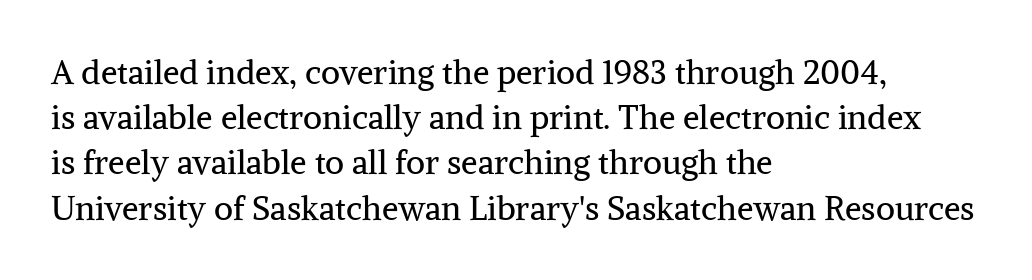
Tracking here is standard; glyphs follow each other at the usual distance. Here the designer chose a conventional face with non-uniform glyph widths. This sample uses a serif face. Stems here are at most as thick as an everyday book face. Style check: upright.
